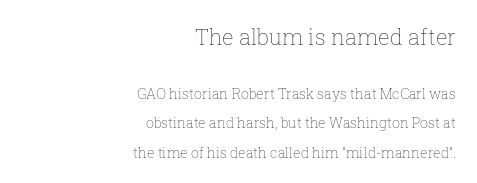
Q: Is the text bold? A: No.
Q: Is the text italic (slanted)? A: No, it is upright.
Q: Is the text underlined? A: No.
Q: How is the paragraph aligned? A: Right-aligned.
Q: Is the spacing between letters normal or unusually wide? A: Normal.
Q: Is the spacing between lines tight, normal or loose? A: Loose.
Q: Which block of text is set in a larger size, the first (top) or the second (bottom)? A: The first (top) one.
